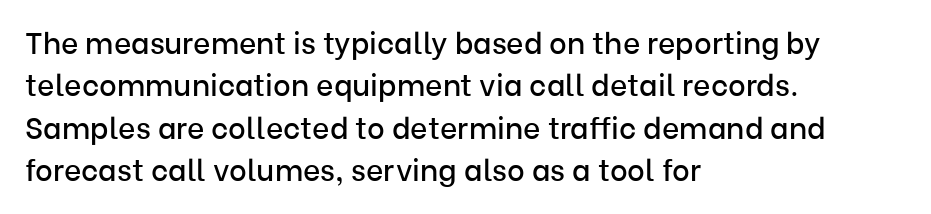
{"serif": "no", "italic": "no", "width": "normal", "stroke_contrast": "low", "x_height": "medium", "monospaced": "no", "underline": "no", "align": "left", "line_spacing": "normal", "line_spacing_ratio": 1.41, "letter_spacing": "normal", "letter_spacing_em": 0.0, "glyph_px": 30}
